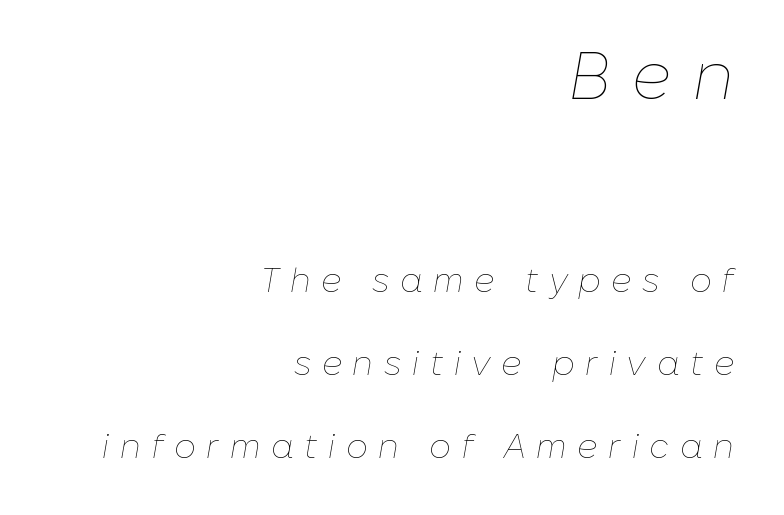
{"italic": "yes", "lean": "right", "slant_degrees": 10, "bold": "no", "weight": "thin", "width": "normal", "stroke_contrast": "low", "x_height": "medium", "monospaced": "no", "underline": "no", "align": "right", "line_spacing": "loose", "line_spacing_ratio": 2.44, "letter_spacing": "wide", "letter_spacing_em": 0.31, "larger_block": "first", "size_ratio": 1.97, "glyph_px": 67}
